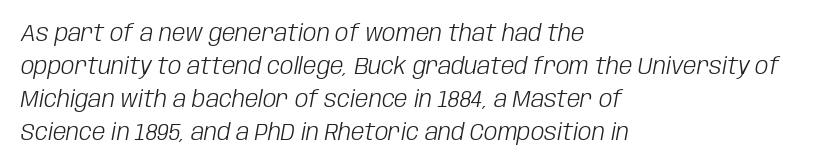
{"italic": "yes", "lean": "right", "slant_degrees": 10, "bold": "no", "underline": "no", "align": "left", "line_spacing": "normal", "line_spacing_ratio": 1.38, "letter_spacing": "normal", "letter_spacing_em": 0.0, "glyph_px": 24}
